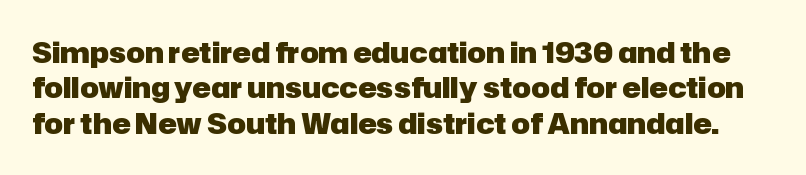
{"serif": "no", "italic": "no", "bold": "yes", "weight": "heavy", "width": "normal", "stroke_contrast": "low", "x_height": "medium", "monospaced": "no", "underline": "no", "line_spacing": "normal", "line_spacing_ratio": 1.26, "letter_spacing": "normal", "letter_spacing_em": 0.0, "glyph_px": 28}
